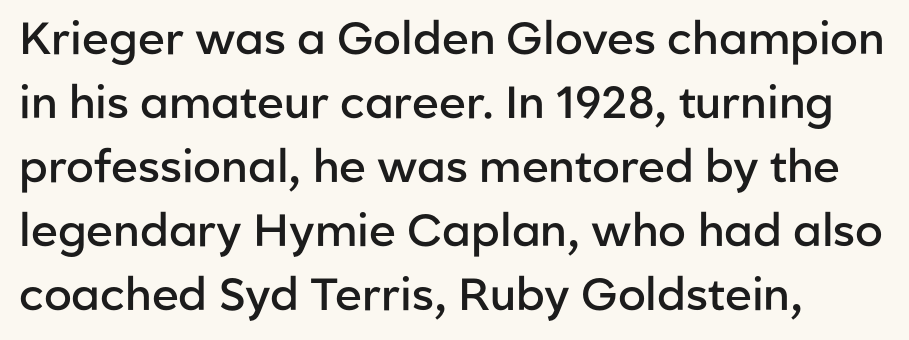
The image shows 45 px semibold sans-serif type, upright; set normal line spacing (1.42x), normal letter spacing, not underlined; low stroke contrast and a medium x-height.
